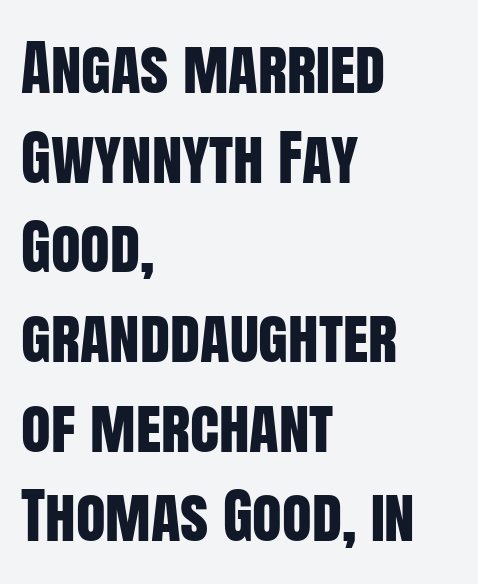
Line beginnings align vertically; line endings do not. The space between consecutive lines is moderate. A roman cut, with each character standing at attention. Descenders are the only things crossing below the line. Is this a fixed-width face? No — the glyphs have proportional, varying widths. Here the glyphs are tracked normally, forming tight word shapes.
